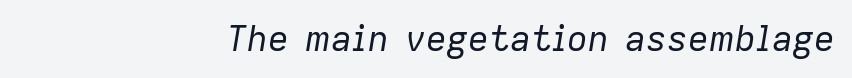
The image shows 35 px regular-weight type, italic (leaning right); set right-aligned, normal letter spacing, not underlined; low stroke contrast and a medium x-height.
